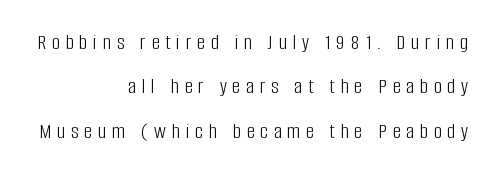
Q: Is the text bold? A: No.
Q: Is the text italic (slanted)? A: No, it is upright.
Q: Is the text underlined? A: No.
Q: How is the paragraph aligned? A: Right-aligned.
Q: Is the spacing between letters normal or unusually wide? A: Unusually wide.
Q: Is the spacing between lines tight, normal or loose? A: Loose.
